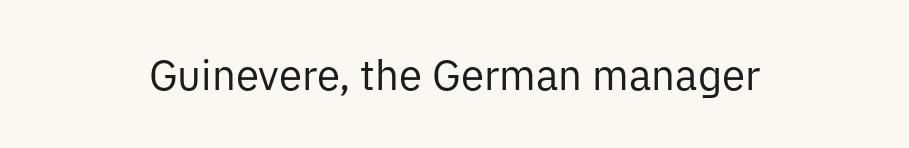
Q: Is the text bold? A: No.
Q: Is the text italic (slanted)? A: No, it is upright.
Q: Is the typeface a serif or a sans-serif typeface? A: Sans-serif.
Q: Is the text underlined? A: No.
Q: How is the paragraph aligned? A: Centered.
Q: Is the spacing between letters normal or unusually wide? A: Normal.
Q: Width (condensed, normal, or wide)? A: Normal.
Q: Stroke contrast? A: Low.
Q: x-height? A: Medium.
Q: Monospaced? A: No.
